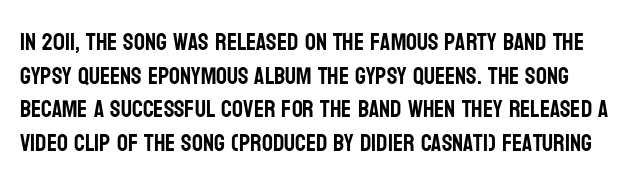
Q: Is the text italic (slanted)? A: No, it is upright.
Q: Is the text underlined? A: No.
Q: Is the spacing between letters normal or unusually wide? A: Normal.
Q: Is the spacing between lines tight, normal or loose? A: Normal.
